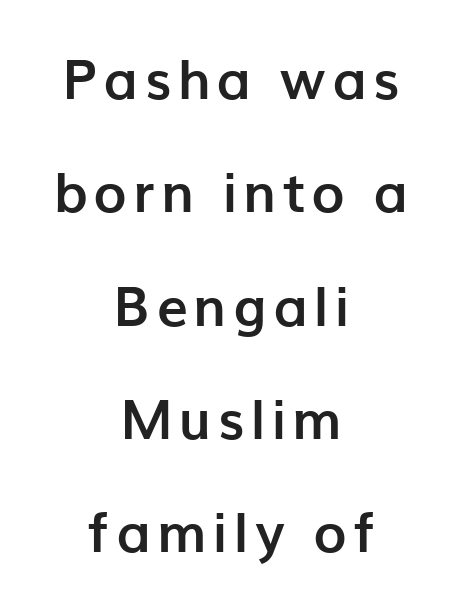
The foot of each line stays bare and open. Looks like regular typesetting: each glyph gets only the width it needs. Pretty heavy lettering here — definitely bold. The typeface chosen for these lines omits serifs.
